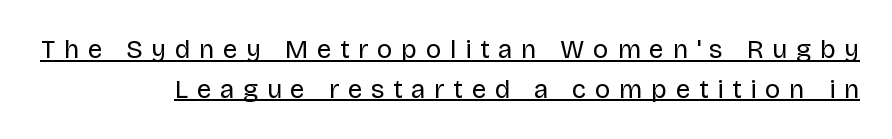
Q: Is the text bold? A: No.
Q: Is the text italic (slanted)? A: No, it is upright.
Q: Is the text underlined? A: Yes.
Q: How is the paragraph aligned? A: Right-aligned.
Q: Is the spacing between letters normal or unusually wide? A: Unusually wide.
Q: Is the spacing between lines tight, normal or loose? A: Normal.
